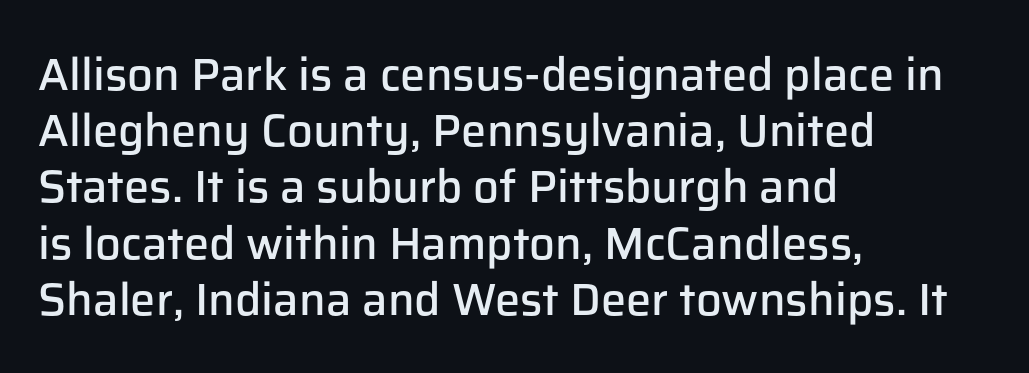
Here the glyphs are tracked normally, forming tight word shapes. The gap between lines stays unmarked. Every character sits straight up, as roman type does. Leftover space on each line is placed entirely after the last word.
